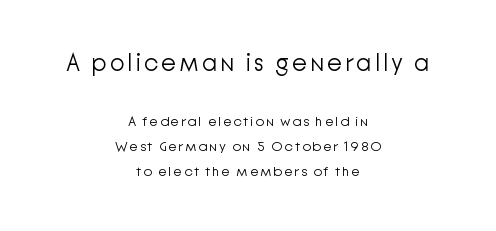
Q: Is the text bold? A: No.
Q: Is the text italic (slanted)? A: No, it is upright.
Q: Is the text underlined? A: No.
Q: How is the paragraph aligned? A: Centered.
Q: Which block of text is set in a larger size, the first (top) or the second (bottom)? A: The first (top) one.
